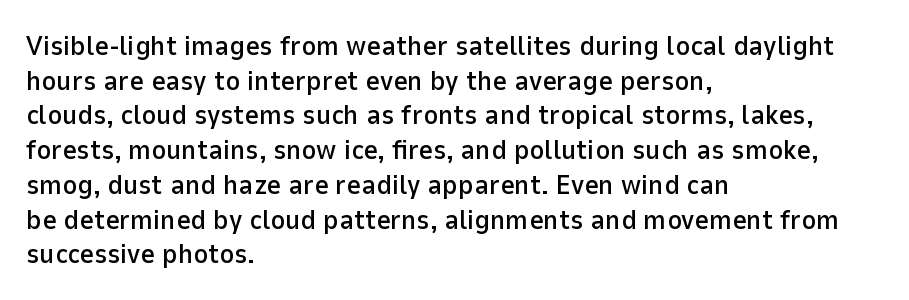
{"serif": "no", "italic": "no", "width": "normal", "stroke_contrast": "low", "x_height": "medium", "monospaced": "no", "underline": "no", "align": "left", "line_spacing_ratio": 1.24, "letter_spacing": "normal", "letter_spacing_em": 0.0, "glyph_px": 28}
